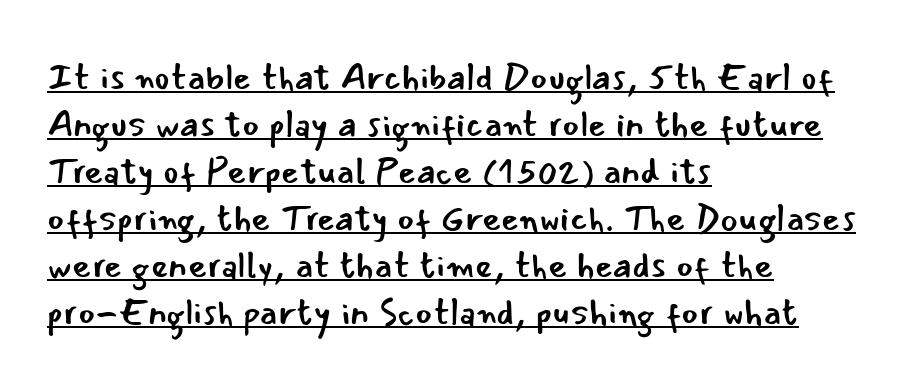
The image shows 37 px regular-weight sans-serif type, upright; set left-aligned, normal line spacing (1.27x), normal letter spacing, underlined; low stroke contrast and a small x-height.
